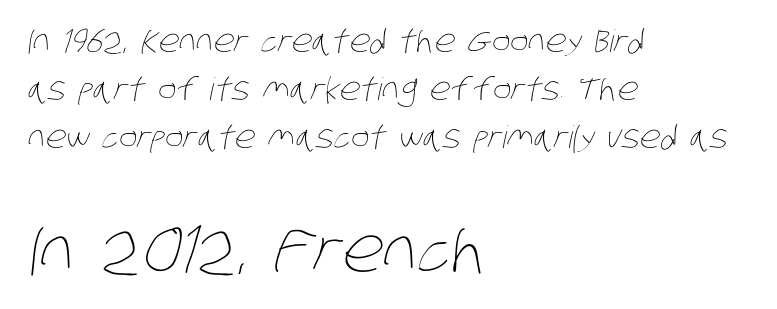
Look at the glyph heights: the lower group is clearly the bigger setting. Is this a heavy cut? Hardly; it is regular or lighter. This sample has the flowing, uneven cadence of proportional lettering. The line texture is even and compact thanks to regular tracking. The strip under each line holds only bare page. The passage is arranged the way most books set body copy — flush left.
